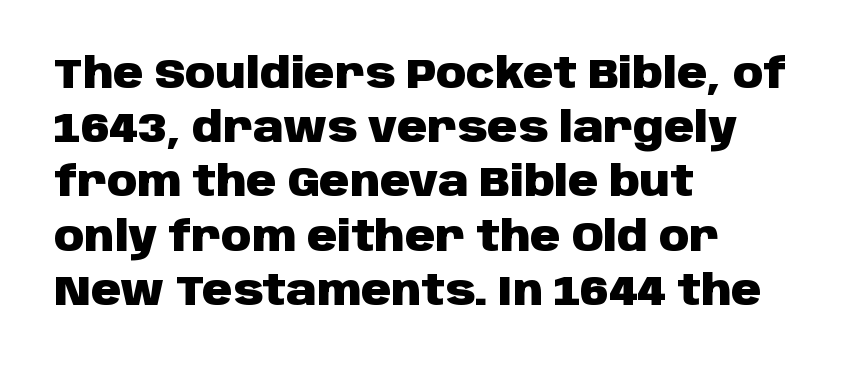
Q: Is the text bold? A: Yes.
Q: Is the text italic (slanted)? A: No, it is upright.
Q: Is the typeface a serif or a sans-serif typeface? A: Sans-serif.
Q: Is the text underlined? A: No.
Q: How is the paragraph aligned? A: Left-aligned.
Q: Is the spacing between letters normal or unusually wide? A: Normal.
Q: Is the spacing between lines tight, normal or loose? A: Normal.
Q: Width (condensed, normal, or wide)? A: Normal.
Q: Stroke contrast? A: Low.
Q: x-height? A: Large.
Q: Monospaced? A: No.
